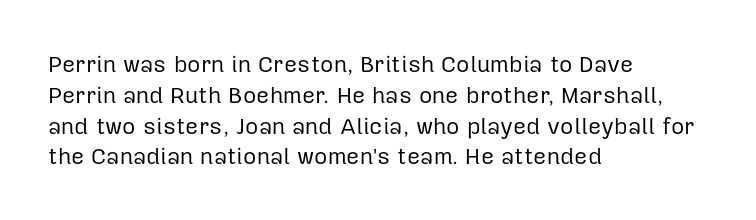
Descenders are the only things crossing below the line. The font sits on the lighter half of the weight spectrum, regular included. Does the copy run flush right? No — it runs flush left. Vertically, the passage feels balanced, rows spaced as you'd expect.
